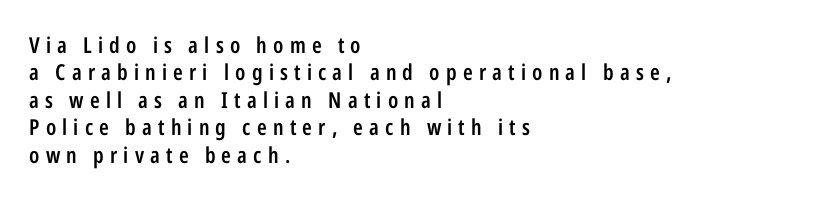
The image shows 22 px text type, upright; set left-aligned, normal line spacing (1.25x), unusually wide letter spacing (+0.28 em), not underlined.
